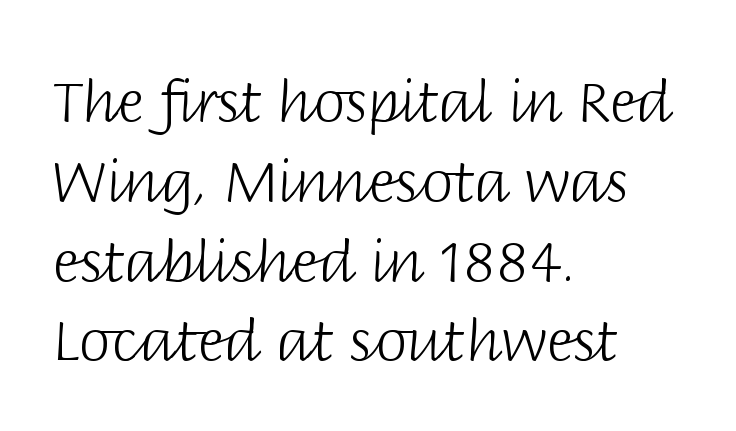
Q: Is the text bold? A: No.
Q: Is the text italic (slanted)? A: No, it is upright.
Q: Is the typeface a serif or a sans-serif typeface? A: Sans-serif.
Q: Is the text underlined? A: No.
Q: How is the paragraph aligned? A: Left-aligned.
Q: Is the spacing between letters normal or unusually wide? A: Normal.
Q: Is the spacing between lines tight, normal or loose? A: Normal.
Q: Width (condensed, normal, or wide)? A: Normal.
Q: Stroke contrast? A: Low.
Q: x-height? A: Large.
Q: Monospaced? A: No.
